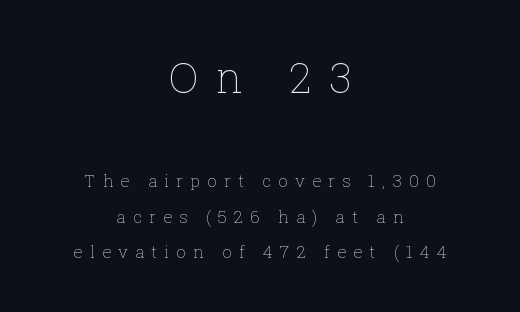
The rendering uses a large line-height, opening up the rows. Neither beginnings nor endings align; midpoints do. The tracking jumps out immediately: characters are airy and widely separated. Do the characters align in a grid? No, the font is proportional.
